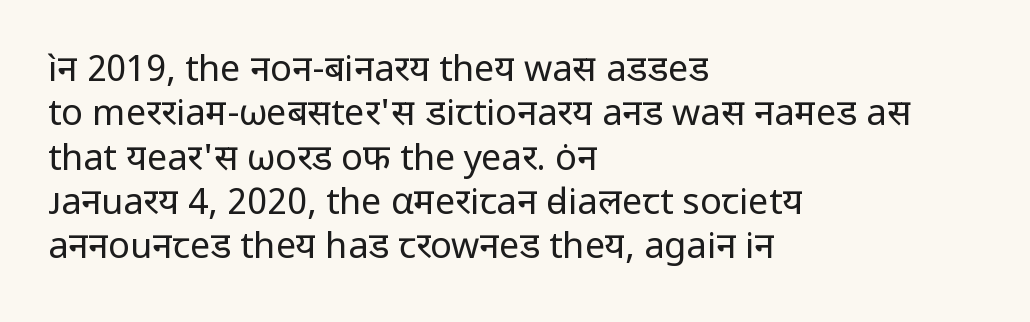
{"serif": "no", "italic": "no", "bold": "no", "weight": "regular", "width": "normal", "stroke_contrast": "low", "x_height": "medium", "monospaced": "no", "underline": "no", "align": "left", "line_spacing_ratio": 1.23, "letter_spacing": "normal", "letter_spacing_em": 0.0, "glyph_px": 36}
